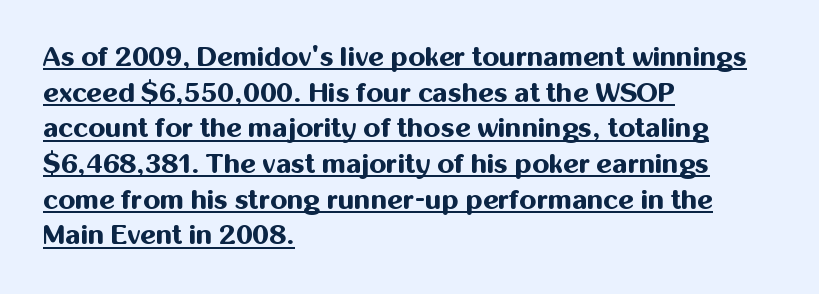
Q: Is the text bold? A: Yes.
Q: Is the text italic (slanted)? A: No, it is upright.
Q: Is the text underlined? A: Yes.
Q: How is the paragraph aligned? A: Left-aligned.
Q: Is the spacing between letters normal or unusually wide? A: Normal.
Q: Is the spacing between lines tight, normal or loose? A: Normal.
